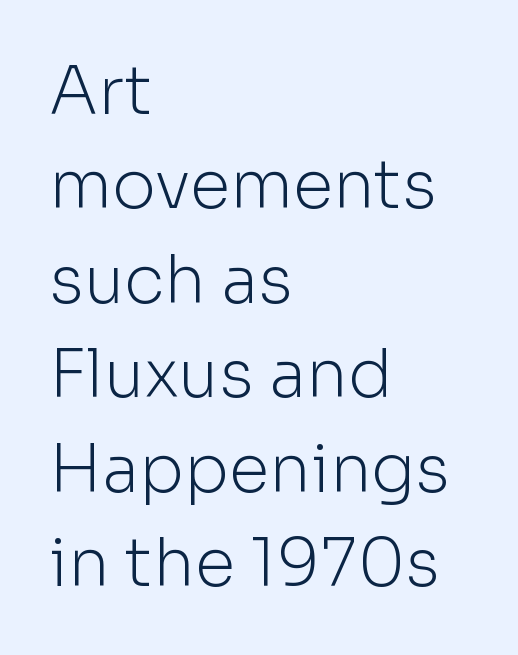
Q: Is the text bold? A: No.
Q: Is the text italic (slanted)? A: No, it is upright.
Q: Is the typeface a serif or a sans-serif typeface? A: Sans-serif.
Q: Is the text underlined? A: No.
Q: How is the paragraph aligned? A: Left-aligned.
Q: Is the spacing between letters normal or unusually wide? A: Normal.
Q: Is the spacing between lines tight, normal or loose? A: Normal.
Q: Width (condensed, normal, or wide)? A: Normal.
Q: Stroke contrast? A: Low.
Q: x-height? A: Medium.
Q: Monospaced? A: No.
